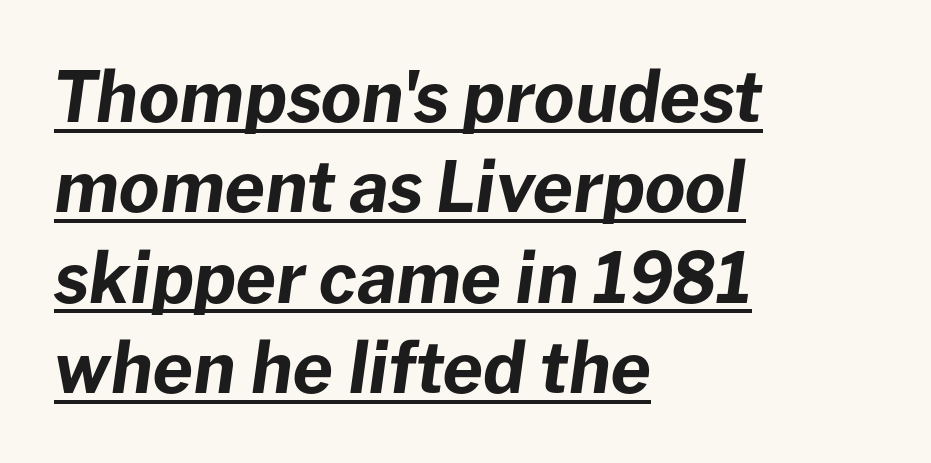
The image shows 70 px bold type, italic (leaning right); set left-aligned, normal line spacing (1.29x), normal letter spacing, underlined; low stroke contrast and a medium x-height.
